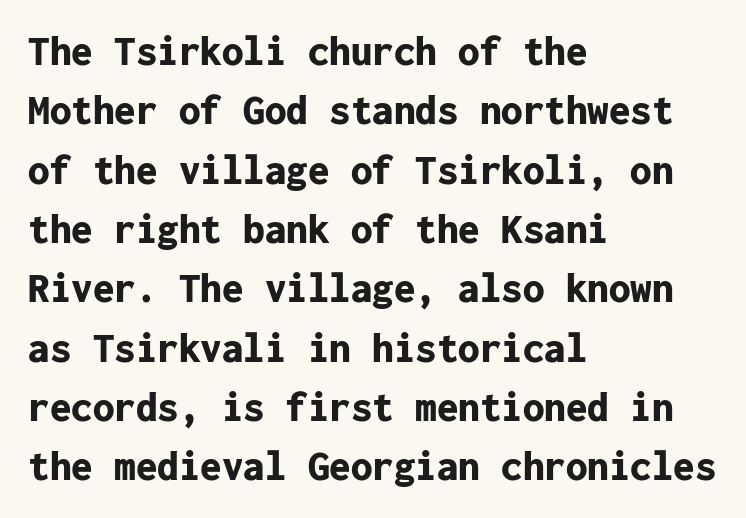
The image shows 43 px bold sans-serif type, upright, monospaced; set left-aligned, normal line spacing (1.38x), normal letter spacing, not underlined; low stroke contrast and a medium x-height.
